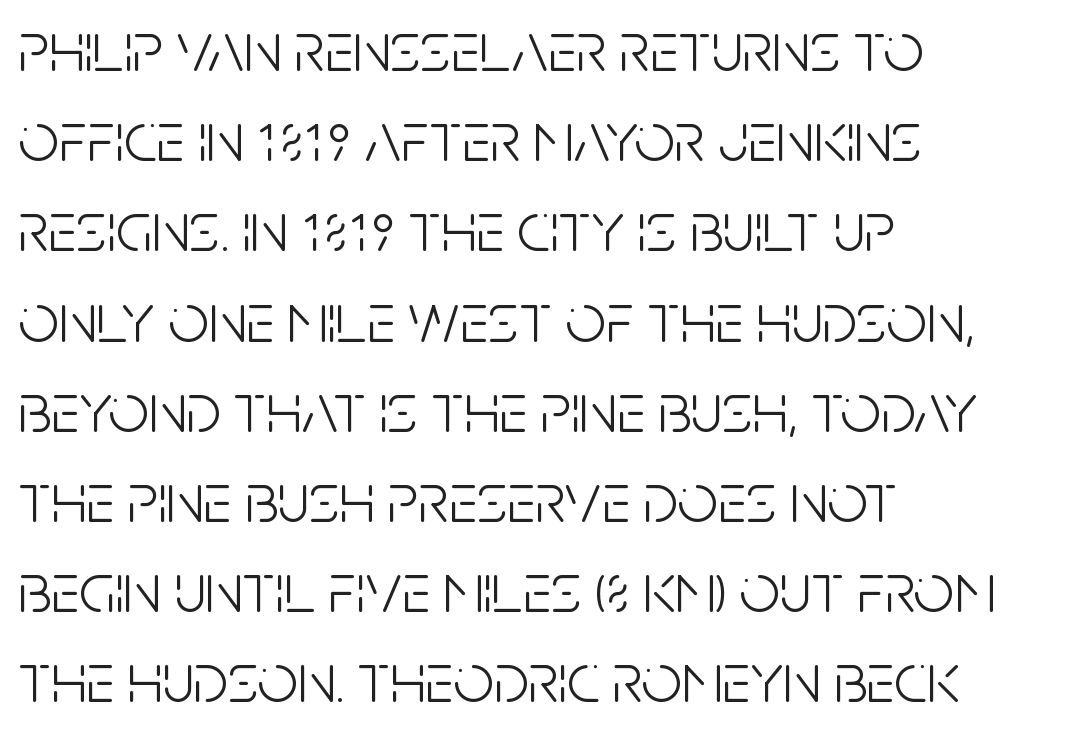
Do the characters align in a grid? No, the font is proportional. Tall strokes in this sample are plumb rather than angled. A normal amount of white space separates one row of letters from the next. The type is set solid horizontally, with unmodified tracking. Letterform terminals end flat and unadorned throughout the passage.
